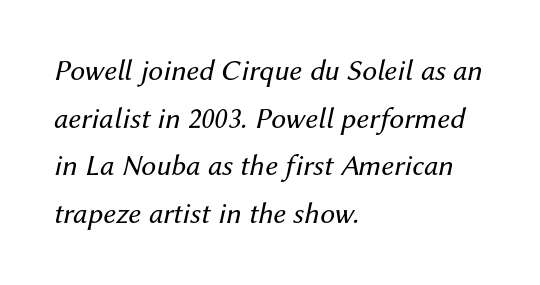
Q: Is the text bold? A: No.
Q: Is the text italic (slanted)? A: Yes, it leans right by about 12 degrees.
Q: Is the text underlined? A: No.
Q: How is the paragraph aligned? A: Left-aligned.
Q: Is the spacing between letters normal or unusually wide? A: Normal.
Q: Is the spacing between lines tight, normal or loose? A: Normal.
Q: Width (condensed, normal, or wide)? A: Normal.
Q: Stroke contrast? A: Medium.
Q: x-height? A: Medium.
Q: Monospaced? A: No.
